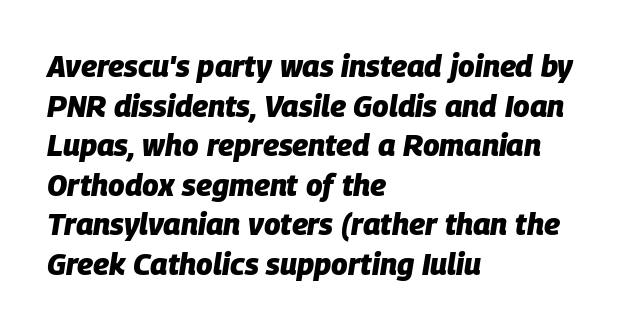
Observe the ordinary spacing: letters are neighbours, not strangers. Check the space under the baseline: it is left empty. The line-height multiplier appears to be the usual default. This sample uses an oblique cut, with every glyph tilted off the vertical. Set as a true bold cut, around the 700 mark.
